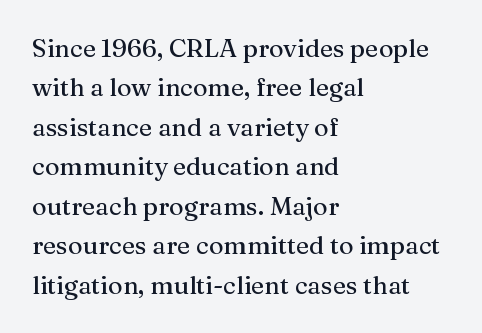
The setting favours the left margin, as ordinary paragraphs usually do. Is there any slant? The stems are plumb. A bare baseline throughout the passage. The letterforms sit shoulder to shoulder at normal distance. These lines sit exactly where default settings would place them.
